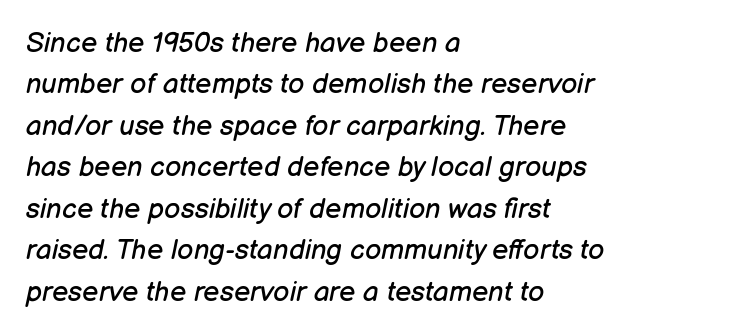
{"italic": "yes", "lean": "right", "slant_degrees": 12, "bold": "no", "weight": "regular", "width": "normal", "stroke_contrast": "low", "x_height": "medium", "monospaced": "no", "underline": "no", "align": "left", "line_spacing": "normal", "line_spacing_ratio": 1.48, "letter_spacing": "normal", "letter_spacing_em": 0.0, "glyph_px": 28}
